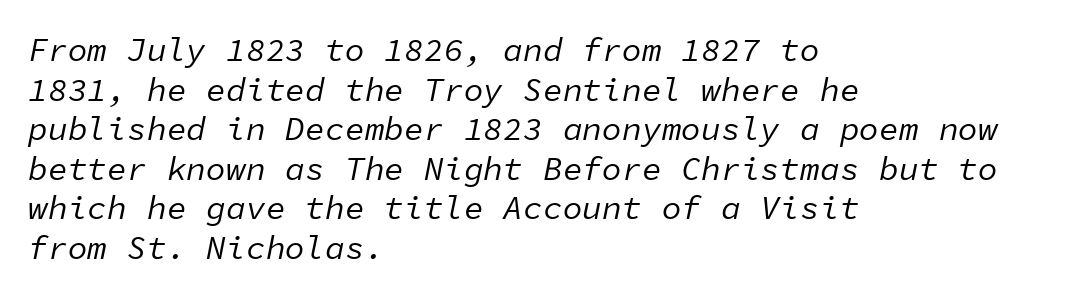
{"italic": "yes", "lean": "right", "slant_degrees": 11, "bold": "no", "weight": "regular", "width": "normal", "stroke_contrast": "low", "x_height": "medium", "monospaced": "yes", "underline": "no", "align": "left", "line_spacing_ratio": 1.2, "letter_spacing": "normal", "letter_spacing_em": 0.0, "glyph_px": 33}
